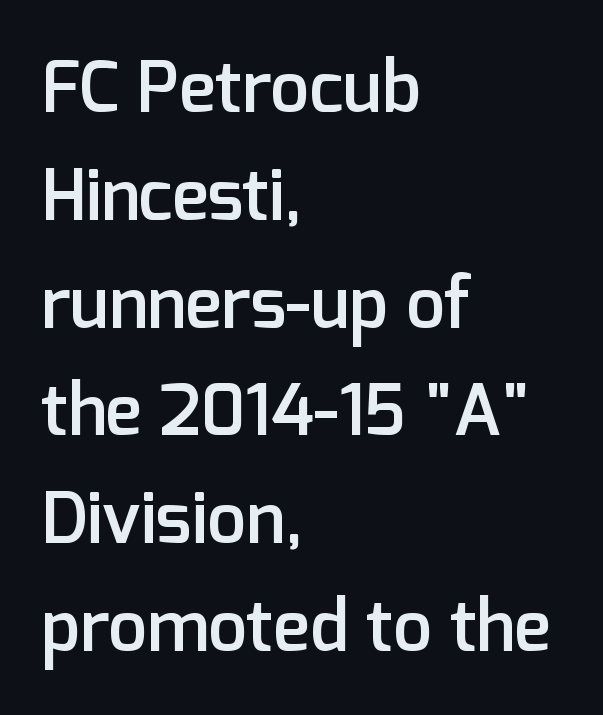
Q: Is the text bold? A: Semi-bold.
Q: Is the text italic (slanted)? A: No, it is upright.
Q: Is the typeface a serif or a sans-serif typeface? A: Sans-serif.
Q: Is the text underlined? A: No.
Q: How is the paragraph aligned? A: Left-aligned.
Q: Is the spacing between letters normal or unusually wide? A: Normal.
Q: Is the spacing between lines tight, normal or loose? A: Normal.
Q: Width (condensed, normal, or wide)? A: Normal.
Q: Stroke contrast? A: Low.
Q: x-height? A: Medium.
Q: Monospaced? A: No.
